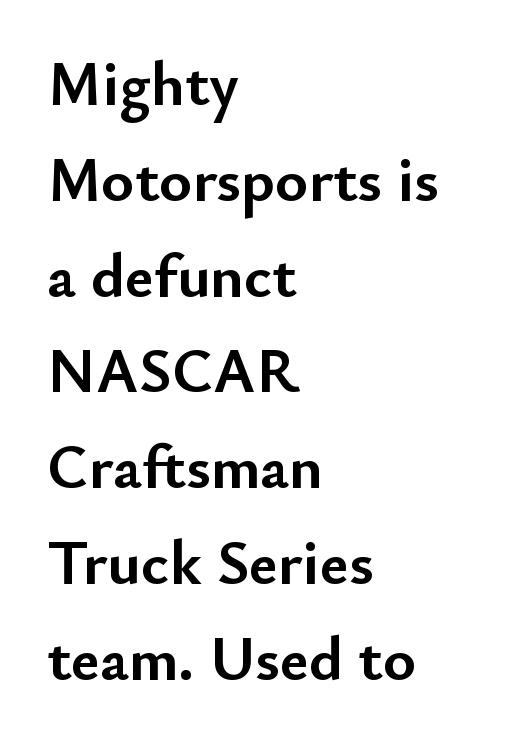
Q: Is the text bold? A: Yes.
Q: Is the text italic (slanted)? A: No, it is upright.
Q: Is the typeface a serif or a sans-serif typeface? A: Sans-serif.
Q: Is the text underlined? A: No.
Q: How is the paragraph aligned? A: Left-aligned.
Q: Is the spacing between letters normal or unusually wide? A: Normal.
Q: Is the spacing between lines tight, normal or loose? A: Normal.
Q: Width (condensed, normal, or wide)? A: Normal.
Q: Stroke contrast? A: Low.
Q: x-height? A: Small.
Q: Monospaced? A: No.
